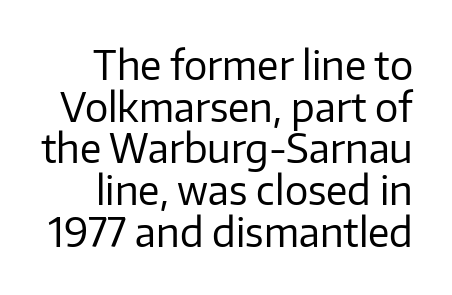
The image shows 39 px regular-weight sans-serif type, upright; set tight line spacing (1.07x), normal letter spacing, not underlined; low stroke contrast and a medium x-height.
